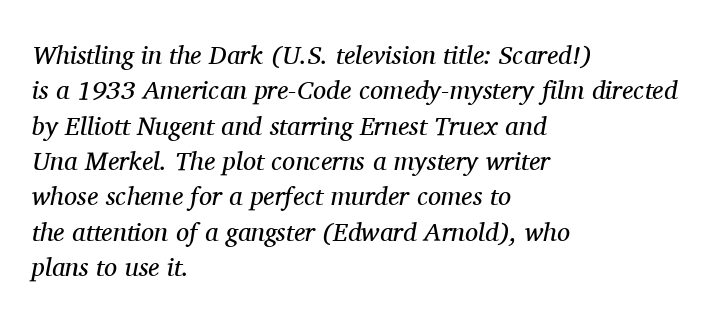
Each new line begins a customary step beneath the previous one. The gaps between neighbouring characters are ordinary and unremarkable. The space directly below the letters is spotless. Weight: not bold — regular or lighter. Alignment: flush left.
